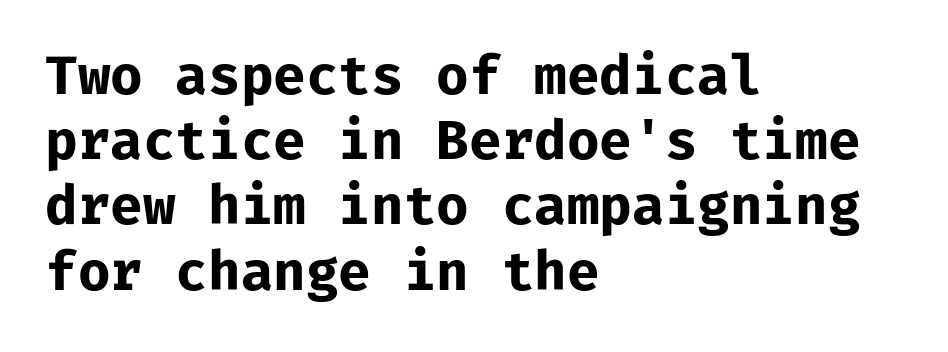
{"serif": "no", "italic": "no", "bold": "yes", "weight": "bold", "width": "normal", "stroke_contrast": "low", "x_height": "medium", "underline": "no", "align": "left", "line_spacing_ratio": 1.23, "letter_spacing": "normal", "letter_spacing_em": 0.0, "glyph_px": 53}
